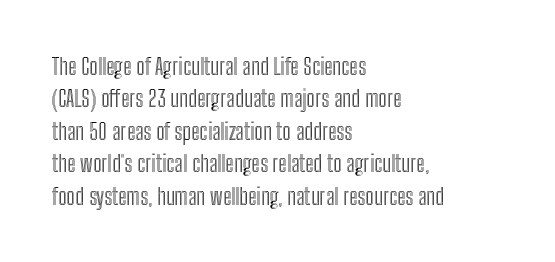
{"italic": "no", "underline": "no", "align": "left", "line_spacing": "normal", "line_spacing_ratio": 1.41, "letter_spacing": "normal", "letter_spacing_em": 0.0, "glyph_px": 23}
